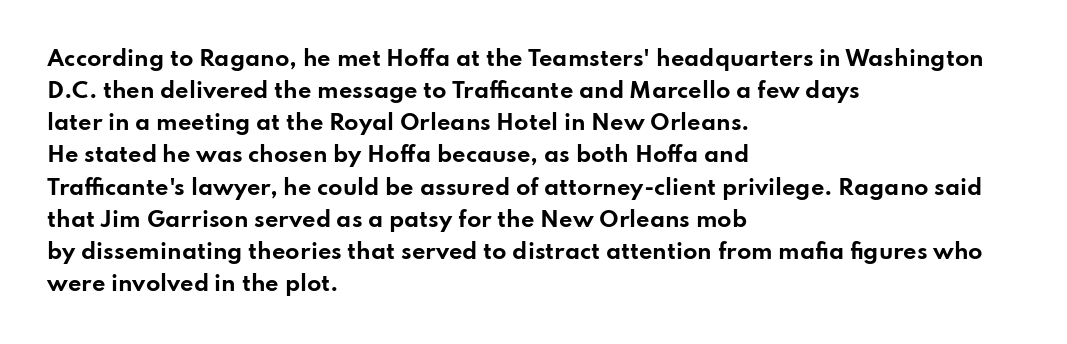
The image shows 21 px bold type, upright; set left-aligned, normal line spacing (1.53x), normal letter spacing, not underlined.
